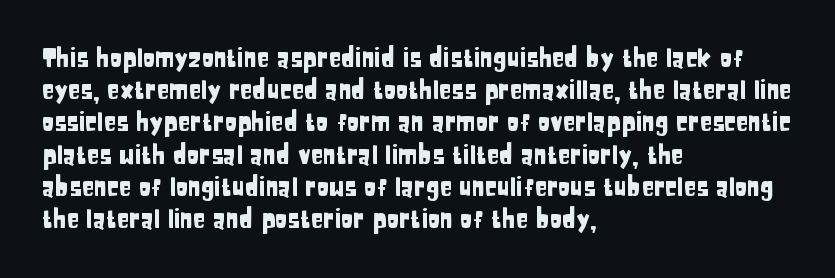
{"italic": "no", "underline": "no", "align": "left", "line_spacing": "normal", "line_spacing_ratio": 1.29, "letter_spacing": "normal", "letter_spacing_em": 0.0, "glyph_px": 25}
